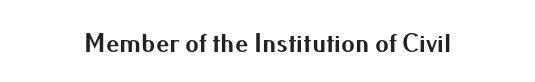
The image shows 27 px bold type, upright; set centered, normal letter spacing, not underlined.
